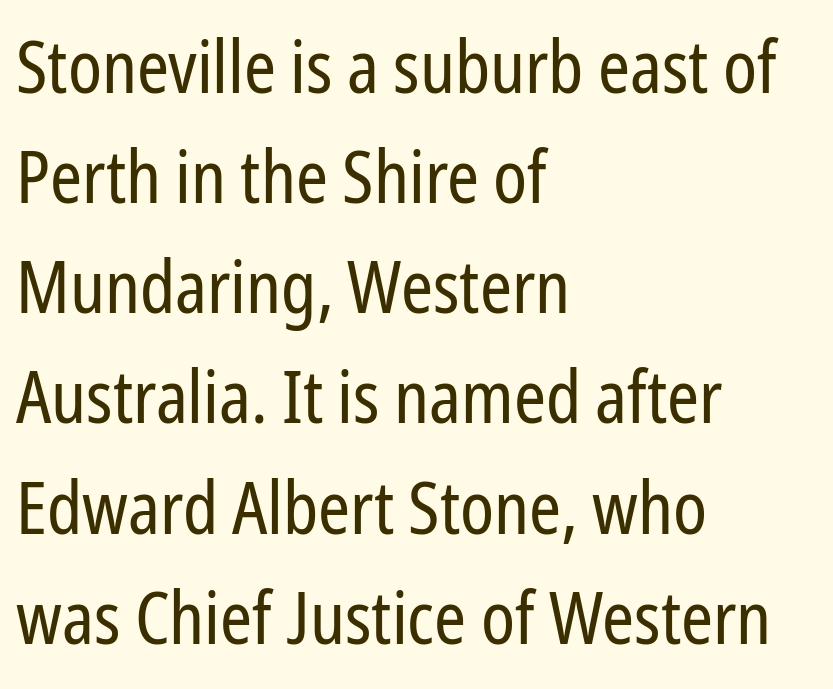
Q: Is the text bold? A: No.
Q: Is the text italic (slanted)? A: No, it is upright.
Q: Is the typeface a serif or a sans-serif typeface? A: Sans-serif.
Q: Is the text underlined? A: No.
Q: How is the paragraph aligned? A: Left-aligned.
Q: Is the spacing between letters normal or unusually wide? A: Normal.
Q: Is the spacing between lines tight, normal or loose? A: Normal.
Q: Width (condensed, normal, or wide)? A: Condensed.
Q: Stroke contrast? A: Low.
Q: x-height? A: Medium.
Q: Monospaced? A: No.
